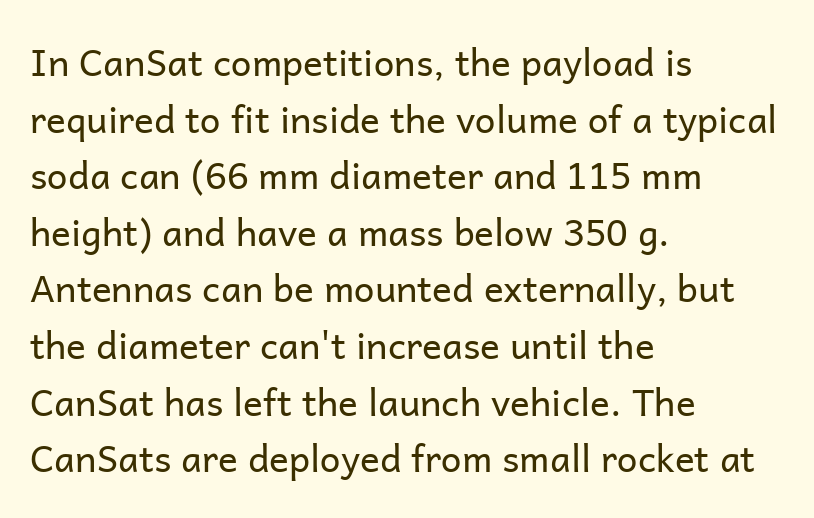
Q: Is the text bold? A: No.
Q: Is the text italic (slanted)? A: No, it is upright.
Q: Is the typeface a serif or a sans-serif typeface? A: Sans-serif.
Q: Is the text underlined? A: No.
Q: How is the paragraph aligned? A: Left-aligned.
Q: Is the spacing between letters normal or unusually wide? A: Normal.
Q: Is the spacing between lines tight, normal or loose? A: Normal.
Q: Width (condensed, normal, or wide)? A: Normal.
Q: Stroke contrast? A: Low.
Q: x-height? A: Medium.
Q: Monospaced? A: No.
